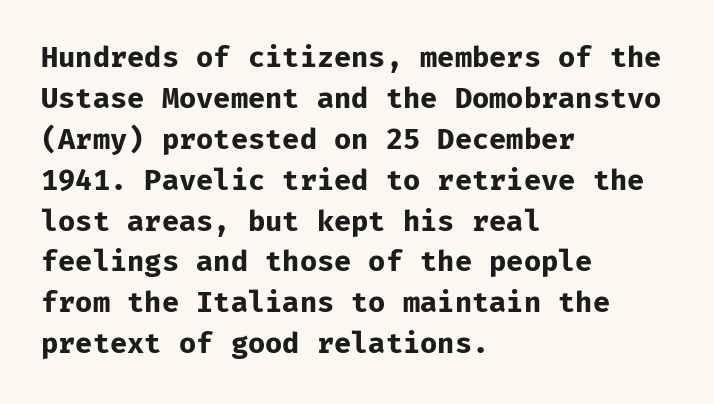
{"serif": "no", "italic": "no", "bold": "yes", "weight": "bold", "width": "normal", "stroke_contrast": "low", "x_height": "medium", "monospaced": "yes", "underline": "no", "align": "left", "line_spacing": "normal", "line_spacing_ratio": 1.46, "letter_spacing": "normal", "letter_spacing_em": 0.0, "glyph_px": 28}
